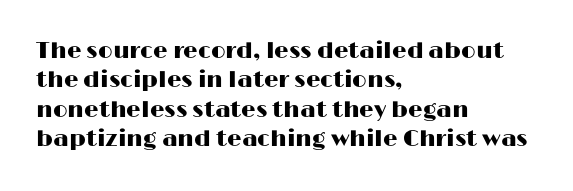
Q: Is the text italic (slanted)? A: No, it is upright.
Q: Is the text underlined? A: No.
Q: How is the paragraph aligned? A: Left-aligned.
Q: Is the spacing between letters normal or unusually wide? A: Normal.
Q: Is the spacing between lines tight, normal or loose? A: Normal.
